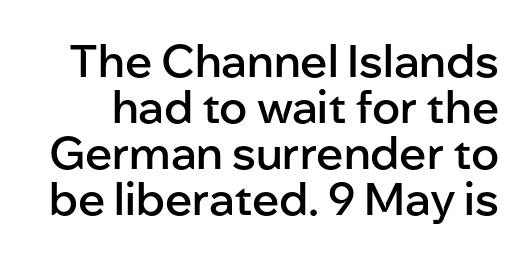
The image shows 45 px semibold sans-serif type, upright; set tight line spacing (1.02x), normal letter spacing, not underlined; low stroke contrast and a medium x-height.
